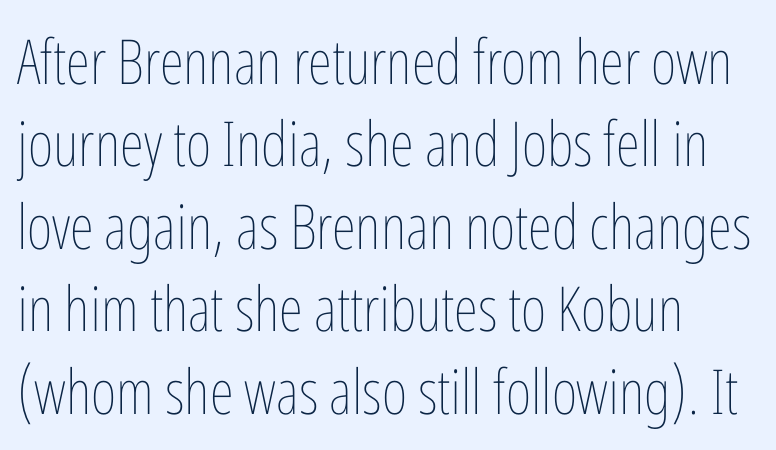
Q: Is the text bold? A: No.
Q: Is the text italic (slanted)? A: No, it is upright.
Q: Is the text underlined? A: No.
Q: How is the paragraph aligned? A: Left-aligned.
Q: Is the spacing between letters normal or unusually wide? A: Normal.
Q: Is the spacing between lines tight, normal or loose? A: Normal.
Q: Width (condensed, normal, or wide)? A: Condensed.
Q: Stroke contrast? A: Low.
Q: x-height? A: Medium.
Q: Monospaced? A: No.
